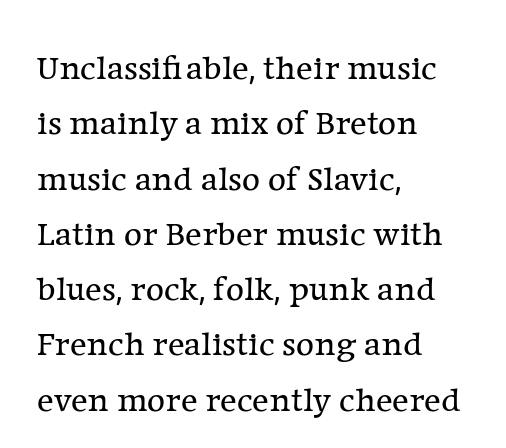
Q: Is the text bold? A: No.
Q: Is the text italic (slanted)? A: No, it is upright.
Q: Is the typeface a serif or a sans-serif typeface? A: Serif.
Q: Is the text underlined? A: No.
Q: How is the paragraph aligned? A: Left-aligned.
Q: Is the spacing between letters normal or unusually wide? A: Normal.
Q: Is the spacing between lines tight, normal or loose? A: Normal.
Q: Width (condensed, normal, or wide)? A: Normal.
Q: Stroke contrast? A: Low.
Q: x-height? A: Medium.
Q: Monospaced? A: No.
